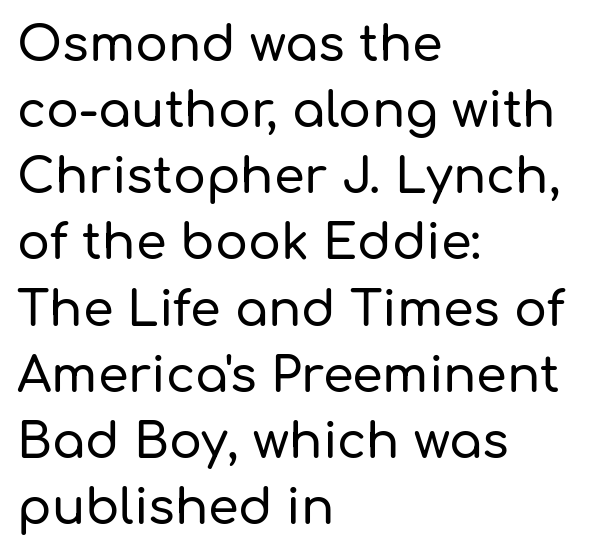
Q: Is the text italic (slanted)? A: No, it is upright.
Q: Is the typeface a serif or a sans-serif typeface? A: Sans-serif.
Q: Is the text underlined? A: No.
Q: How is the paragraph aligned? A: Left-aligned.
Q: Is the spacing between letters normal or unusually wide? A: Normal.
Q: Is the spacing between lines tight, normal or loose? A: Normal.
Q: Width (condensed, normal, or wide)? A: Normal.
Q: Stroke contrast? A: Low.
Q: x-height? A: Medium.
Q: Monospaced? A: No.
